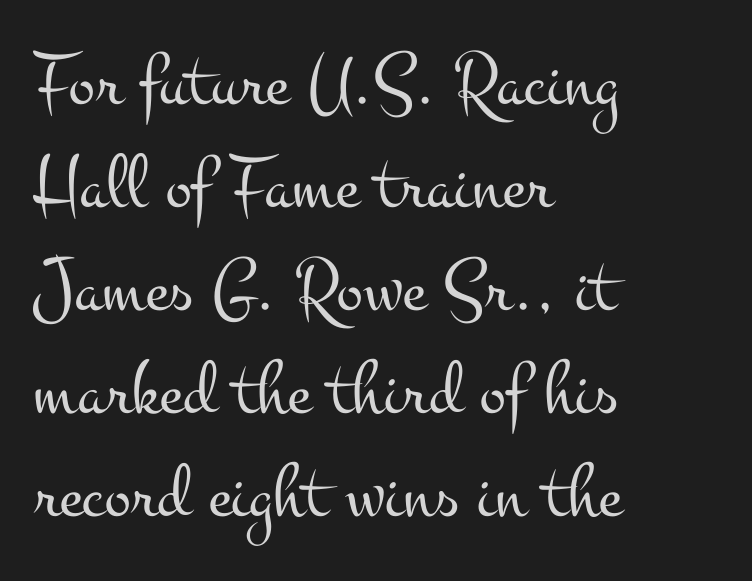
Q: Is the text bold? A: No.
Q: Is the text italic (slanted)? A: Yes.
Q: Is the text underlined? A: No.
Q: How is the paragraph aligned? A: Left-aligned.
Q: Is the spacing between letters normal or unusually wide? A: Normal.
Q: Is the spacing between lines tight, normal or loose? A: Normal.
Q: Width (condensed, normal, or wide)? A: Wide.
Q: Stroke contrast? A: Medium.
Q: x-height? A: Small.
Q: Monospaced? A: No.
